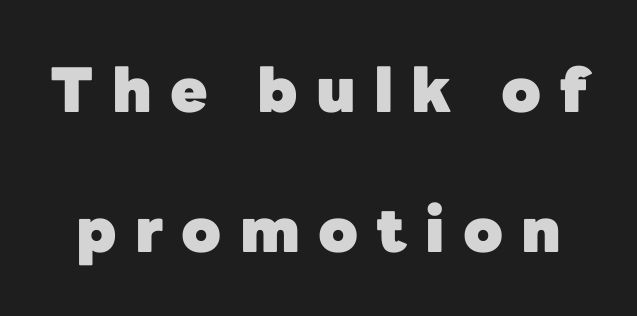
The image shows 61 px heavy sans-serif type, upright; set loose line spacing (2.29x), unusually wide letter spacing (+0.3 em), not underlined; low stroke contrast and a medium x-height.
